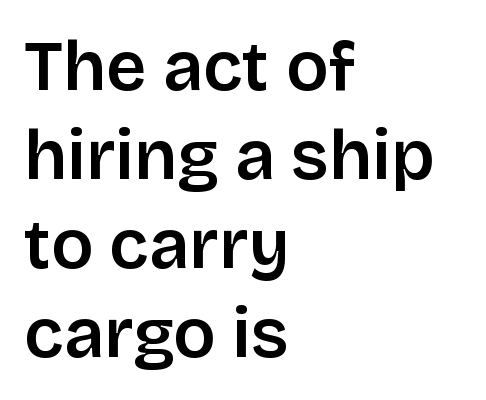
The letterforms sit shoulder to shoulder at normal distance. A student would call this left alignment; a typographer would say flush left, rag right. Classification — sans serif. The specimen reads as upright at a glance. Honestly, the row spacing looks completely unremarkable.
